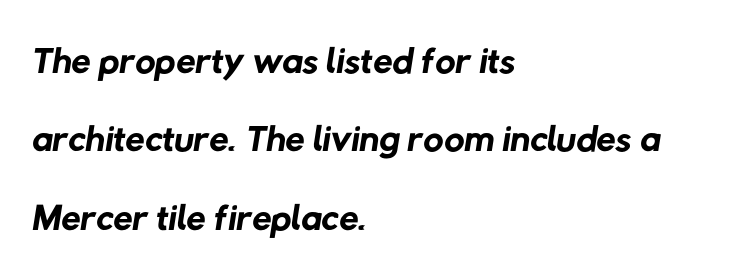
The image shows 56 px regular-weight sans-serif type; set left-aligned, normal line spacing (1.4x), normal letter spacing, not underlined; low stroke contrast and a medium x-height.
